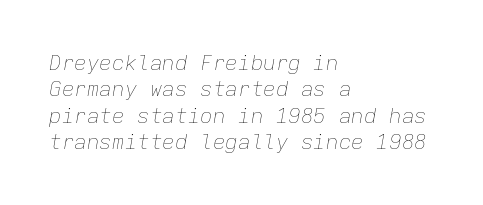
The image shows 21 px text type, italic (leaning right); set left-aligned, normal line spacing (1.26x), normal letter spacing, not underlined.
